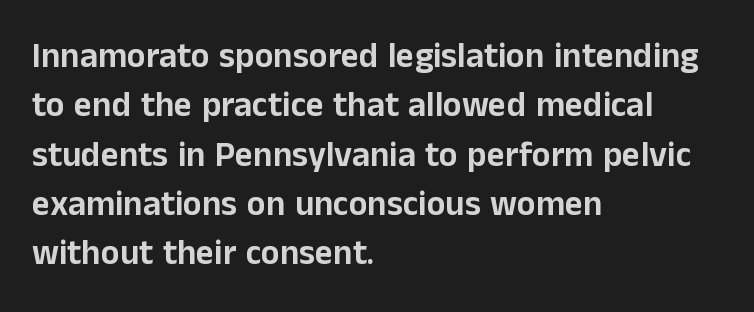
Q: Is the text italic (slanted)? A: No, it is upright.
Q: Is the typeface a serif or a sans-serif typeface? A: Sans-serif.
Q: Is the text underlined? A: No.
Q: How is the paragraph aligned? A: Left-aligned.
Q: Is the spacing between letters normal or unusually wide? A: Normal.
Q: Is the spacing between lines tight, normal or loose? A: Normal.
Q: Width (condensed, normal, or wide)? A: Normal.
Q: Stroke contrast? A: Low.
Q: x-height? A: Medium.
Q: Monospaced? A: No.
